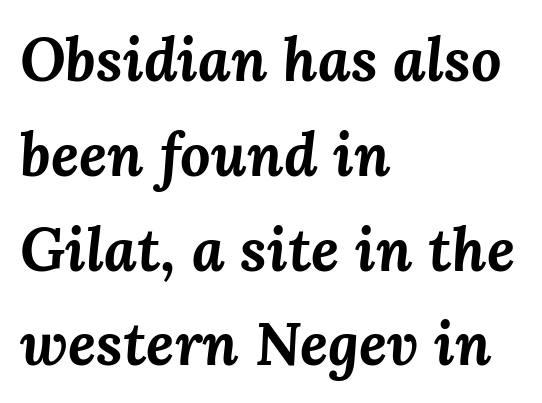
{"italic": "yes", "lean": "right", "slant_degrees": 3, "bold": "yes", "weight": "bold", "width": "normal", "stroke_contrast": "medium", "x_height": "medium", "monospaced": "no", "underline": "no", "align": "left", "line_spacing": "normal", "line_spacing_ratio": 1.58, "letter_spacing": "normal", "letter_spacing_em": 0.0, "glyph_px": 60}
